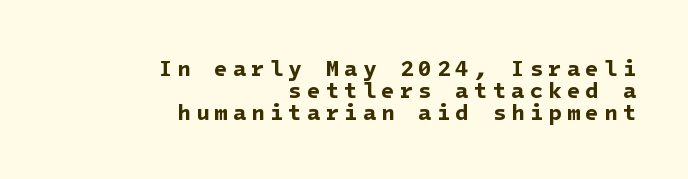
The image shows 22 px bold type; set right-aligned, tight line spacing (0.99x), unusually wide letter spacing (+0.23 em), not underlined.
